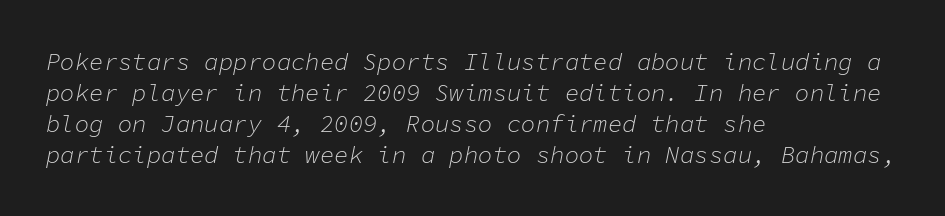
Q: Is the text bold? A: No.
Q: Is the text italic (slanted)? A: Yes, it leans right by about 11 degrees.
Q: Is the text underlined? A: No.
Q: How is the paragraph aligned? A: Left-aligned.
Q: Is the spacing between letters normal or unusually wide? A: Normal.
Q: Is the spacing between lines tight, normal or loose? A: Normal.
